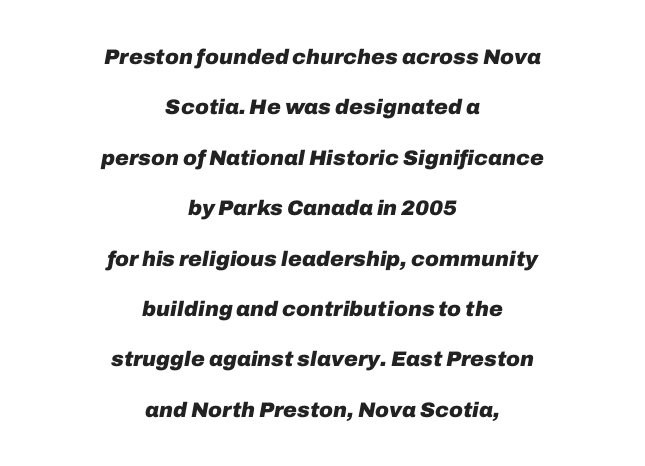
{"italic": "yes", "lean": "right", "slant_degrees": 10, "bold": "yes", "underline": "no", "align": "center", "line_spacing": "loose", "line_spacing_ratio": 2.4, "letter_spacing": "normal", "letter_spacing_em": 0.0, "glyph_px": 21}
